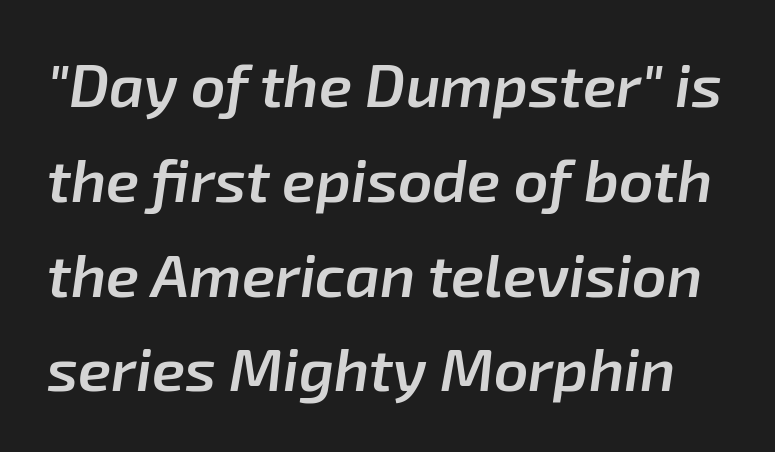
{"italic": "yes", "lean": "right", "slant_degrees": 8, "bold": "semi", "weight": "semibold", "width": "normal", "stroke_contrast": "low", "x_height": "medium", "monospaced": "no", "underline": "no", "line_spacing": "normal", "line_spacing_ratio": 1.58, "letter_spacing": "normal", "letter_spacing_em": 0.0, "glyph_px": 60}
